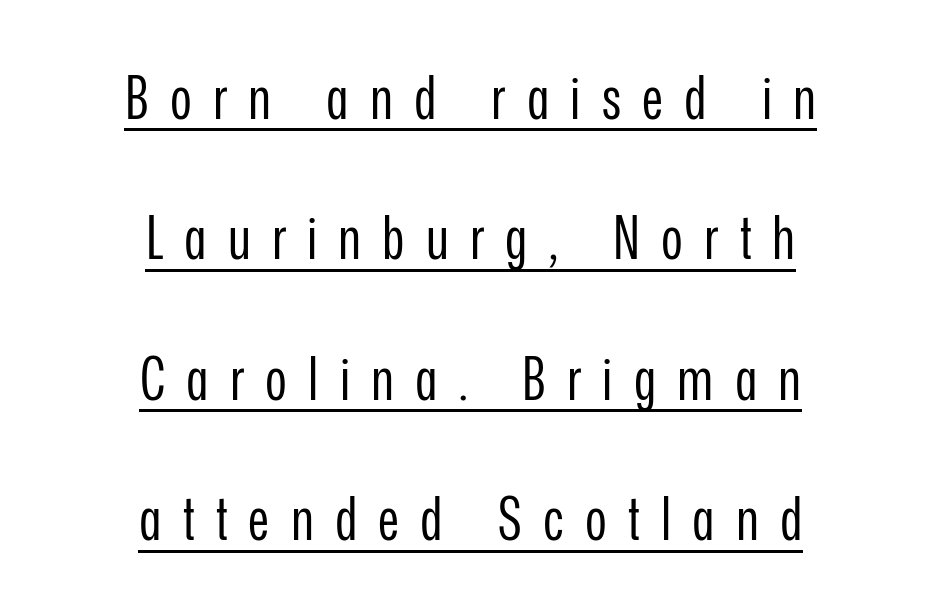
A great deal of white space separates one row of letters from the next. Nothing sits at the stroke ends, so this counts as sans-serif. The letters are spread apart with noticeably loose tracking. This sample uses an upright cut, with every glyph sitting square on the baseline. Students, observe the line beneath the letters — that is underlining.
